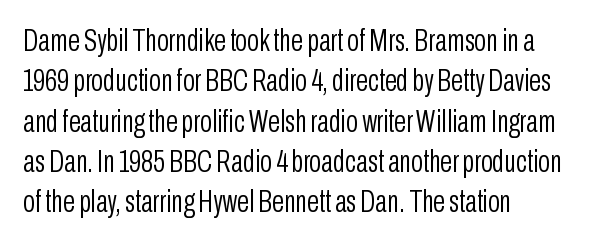
Q: Is the text bold? A: No.
Q: Is the text italic (slanted)? A: No, it is upright.
Q: Is the typeface a serif or a sans-serif typeface? A: Sans-serif.
Q: Is the text underlined? A: No.
Q: How is the paragraph aligned? A: Left-aligned.
Q: Is the spacing between letters normal or unusually wide? A: Normal.
Q: Is the spacing between lines tight, normal or loose? A: Normal.
Q: Width (condensed, normal, or wide)? A: Condensed.
Q: Stroke contrast? A: Low.
Q: x-height? A: Medium.
Q: Monospaced? A: No.
